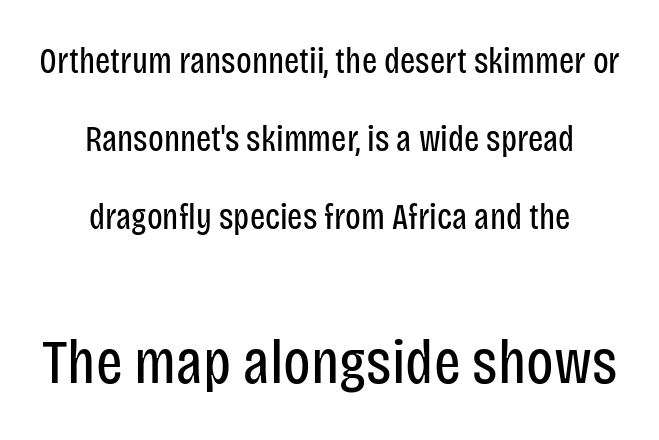
The image shows 63 px regular-weight, condensed sans-serif type, upright; set centered, loose line spacing (2.17x), normal letter spacing, not underlined; the second (bottom) block is 1.75x larger; low stroke contrast and a large x-height.
